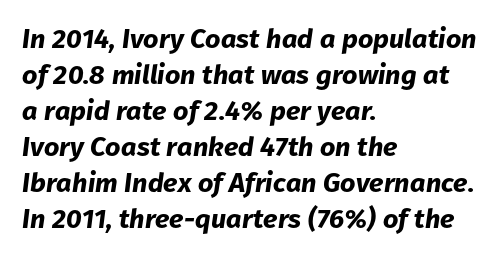
{"italic": "yes", "lean": "right", "slant_degrees": 8, "bold": "yes", "underline": "no", "align": "left", "line_spacing": "normal", "line_spacing_ratio": 1.33, "letter_spacing": "normal", "letter_spacing_em": 0.0, "glyph_px": 27}
